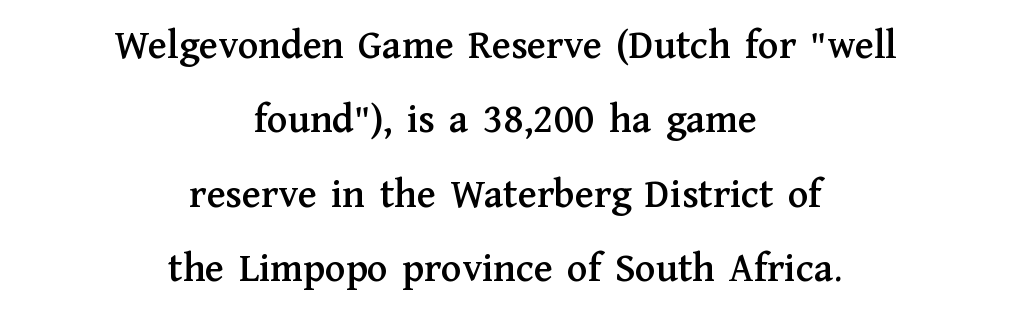
The image shows 42 px serif type, upright; set centered, line spacing 1.77x, normal letter spacing, not underlined; medium stroke contrast and a medium x-height.
